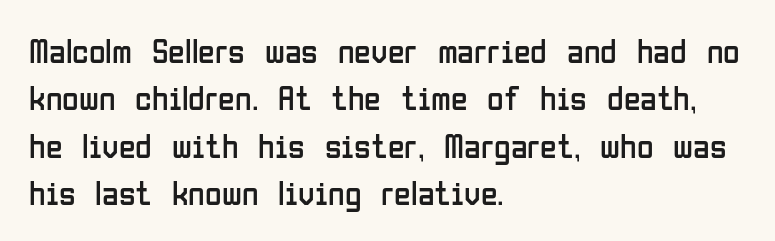
{"serif": "no", "italic": "no", "bold": "no", "weight": "regular", "width": "condensed", "stroke_contrast": "low", "x_height": "medium", "monospaced": "no", "underline": "no", "align": "left", "line_spacing": "normal", "line_spacing_ratio": 1.39, "letter_spacing": "normal", "letter_spacing_em": 0.0, "glyph_px": 34}
